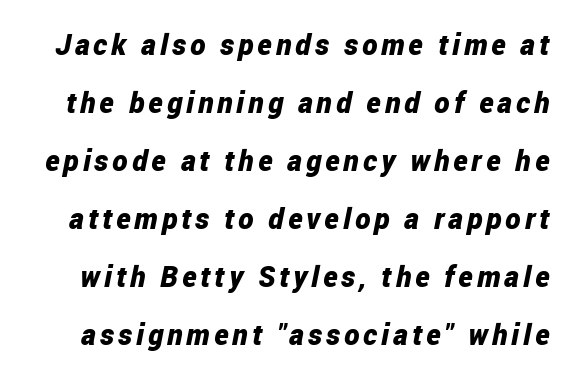
Q: Is the text bold? A: Yes.
Q: Is the text italic (slanted)? A: Yes, it leans right by about 12 degrees.
Q: Is the text underlined? A: No.
Q: Is the spacing between lines tight, normal or loose? A: Loose.
Q: Width (condensed, normal, or wide)? A: Condensed.
Q: Stroke contrast? A: Low.
Q: x-height? A: Medium.
Q: Monospaced? A: No.
